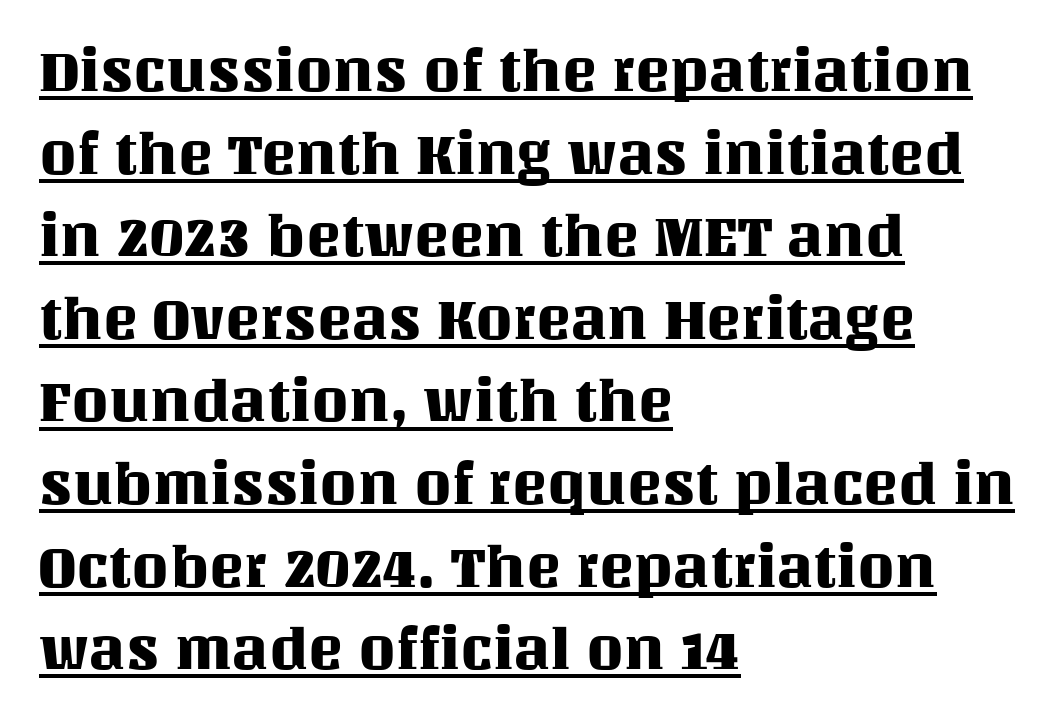
Q: Is the text italic (slanted)? A: No, it is upright.
Q: Is the text underlined? A: Yes.
Q: How is the paragraph aligned? A: Left-aligned.
Q: Is the spacing between letters normal or unusually wide? A: Normal.
Q: Is the spacing between lines tight, normal or loose? A: Normal.
Q: Width (condensed, normal, or wide)? A: Normal.
Q: Stroke contrast? A: Medium.
Q: x-height? A: Large.
Q: Monospaced? A: No.
